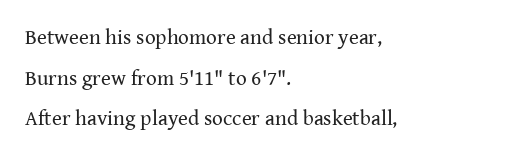
{"italic": "no", "bold": "no", "underline": "no", "align": "left", "line_spacing": "loose", "line_spacing_ratio": 1.94, "letter_spacing": "normal", "letter_spacing_em": 0.0, "glyph_px": 21}
